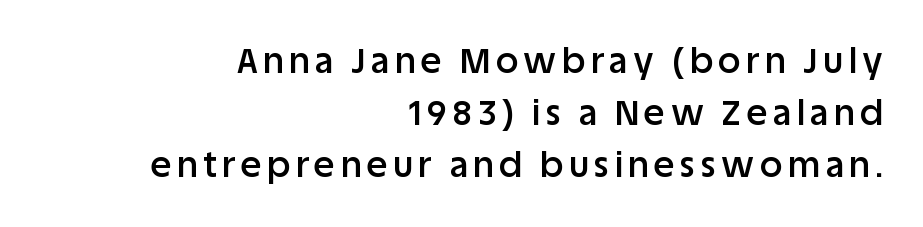
Q: Is the text bold? A: Semi-bold.
Q: Is the text italic (slanted)? A: No, it is upright.
Q: Is the typeface a serif or a sans-serif typeface? A: Sans-serif.
Q: Is the text underlined? A: No.
Q: How is the paragraph aligned? A: Right-aligned.
Q: Is the spacing between lines tight, normal or loose? A: Normal.
Q: Width (condensed, normal, or wide)? A: Normal.
Q: Stroke contrast? A: Low.
Q: x-height? A: Large.
Q: Monospaced? A: No.
